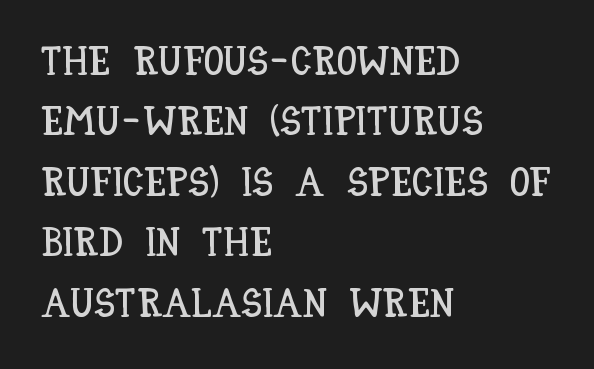
The image shows 40 px condensed type, upright; set left-aligned, normal line spacing (1.51x), normal letter spacing, not underlined; low stroke contrast and a large x-height.
